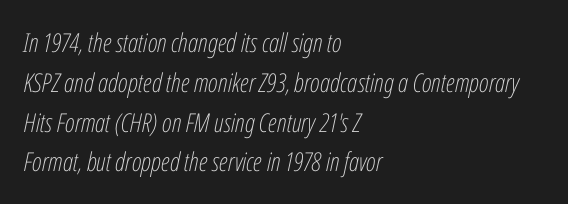
The image shows 26 px text type, italic (leaning right); set left-aligned, normal line spacing (1.53x), normal letter spacing, not underlined.
